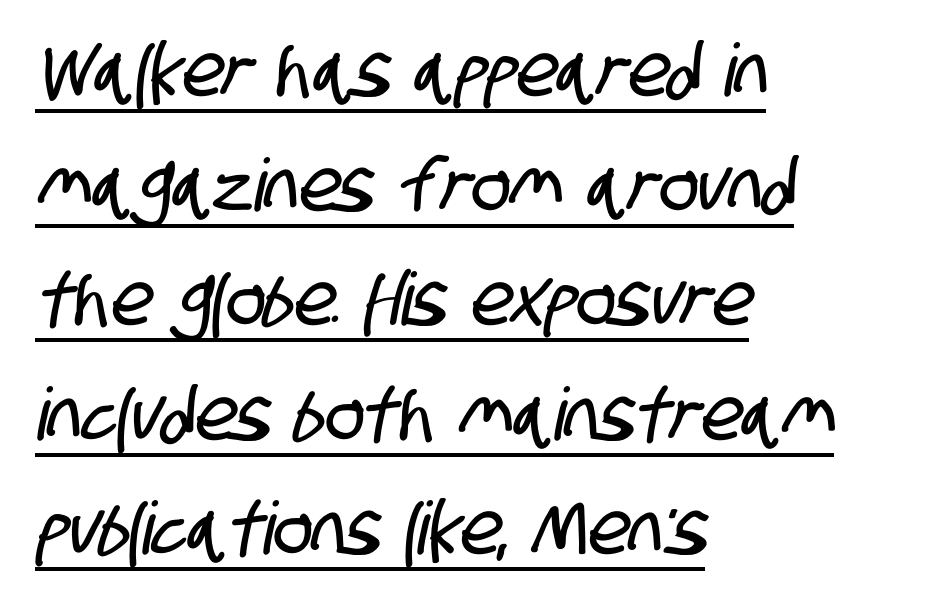
The image shows 73 px condensed sans-serif type; set left-aligned, normal line spacing (1.57x), normal letter spacing, underlined; low stroke contrast and a large x-height.
